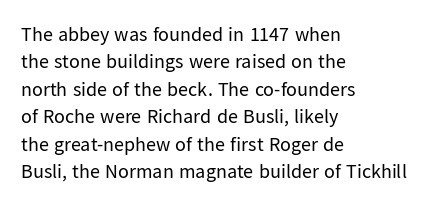
Q: Is the text bold? A: No.
Q: Is the text italic (slanted)? A: No, it is upright.
Q: Is the text underlined? A: No.
Q: How is the paragraph aligned? A: Left-aligned.
Q: Is the spacing between letters normal or unusually wide? A: Normal.
Q: Is the spacing between lines tight, normal or loose? A: Normal.
